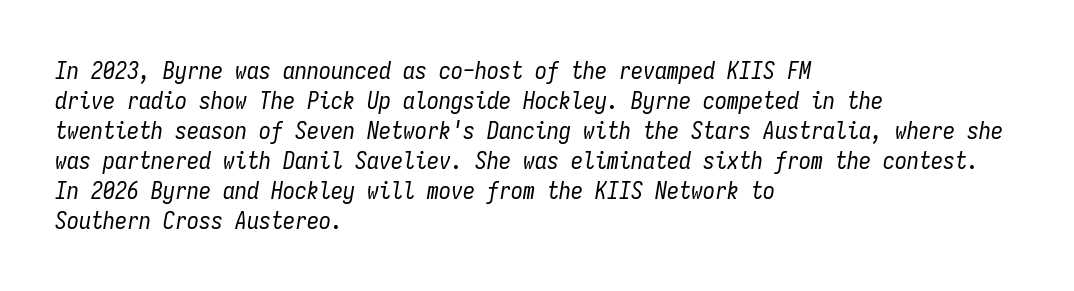
Check under the words: just untouched page. Compared with ordinary roman type, these characters are visibly tilted. One glance says typical: line gaps are just what's usual. Weight: in the light-to-regular range. Left-aligned paragraph, ragged on the right.
